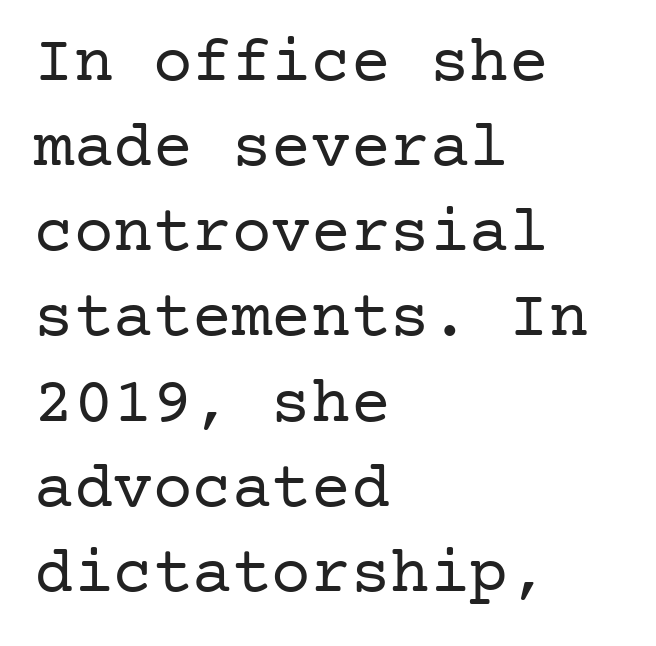
Casual observation: everything's shoved over to the left. Anything drawn beneath the words? Only blank space. The leading is moderate, giving the passage an even texture. The lettering stays uniformly vertical, giving the passage a roman look. The font family rendered here belongs to the serif group. Tracking value appears to be zero — textbook default spacing.
